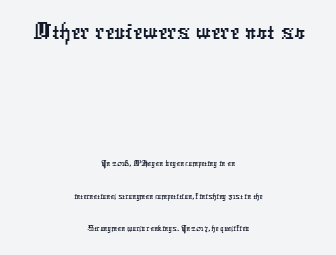
The image shows 53 px condensed sans-serif type; set centered, line spacing 1.82x, normal letter spacing, not underlined; the first (top) block is 2.94x larger; low stroke contrast and a medium x-height.
